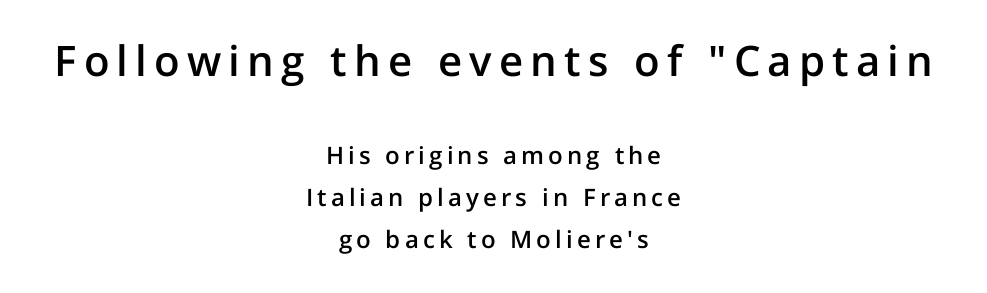
Q: Is the text bold? A: Semi-bold.
Q: Is the text italic (slanted)? A: No, it is upright.
Q: Is the typeface a serif or a sans-serif typeface? A: Sans-serif.
Q: Is the text underlined? A: No.
Q: How is the paragraph aligned? A: Centered.
Q: Which block of text is set in a larger size, the first (top) or the second (bottom)? A: The first (top) one.
Q: Width (condensed, normal, or wide)? A: Normal.
Q: Stroke contrast? A: Low.
Q: x-height? A: Medium.
Q: Monospaced? A: No.
